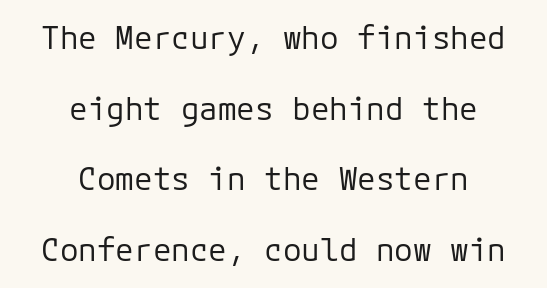
Q: Is the text bold? A: No.
Q: Is the text italic (slanted)? A: No, it is upright.
Q: Is the typeface a serif or a sans-serif typeface? A: Sans-serif.
Q: Is the text underlined? A: No.
Q: How is the paragraph aligned? A: Centered.
Q: Is the spacing between letters normal or unusually wide? A: Normal.
Q: Is the spacing between lines tight, normal or loose? A: Loose.
Q: Width (condensed, normal, or wide)? A: Normal.
Q: Stroke contrast? A: Low.
Q: x-height? A: Medium.
